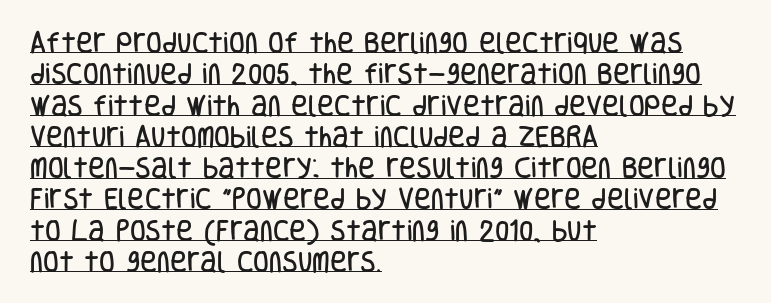
The image shows 23 px text type, upright; set left-aligned, normal line spacing (1.36x), normal letter spacing, underlined.
